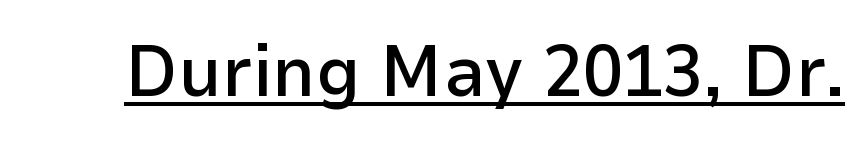
{"serif": "no", "italic": "no", "bold": "semi", "weight": "semibold", "width": "normal", "stroke_contrast": "low", "x_height": "medium", "monospaced": "no", "underline": "yes", "letter_spacing": "normal", "letter_spacing_em": 0.0, "glyph_px": 73}
